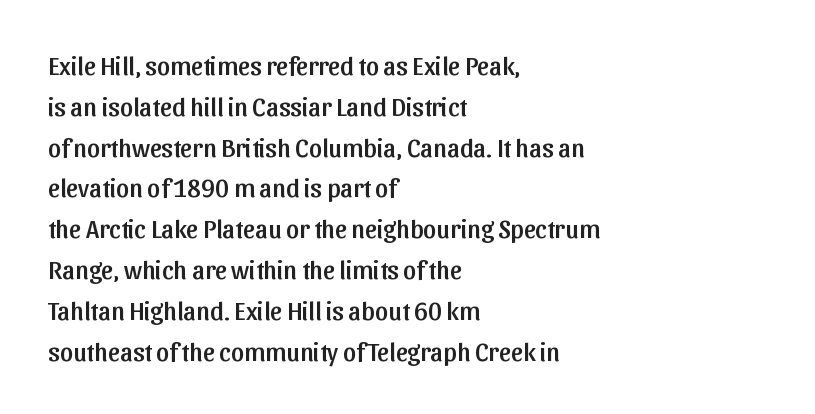
Q: Is the text italic (slanted)? A: No, it is upright.
Q: Is the text underlined? A: No.
Q: How is the paragraph aligned? A: Left-aligned.
Q: Is the spacing between letters normal or unusually wide? A: Normal.
Q: Is the spacing between lines tight, normal or loose? A: Normal.
